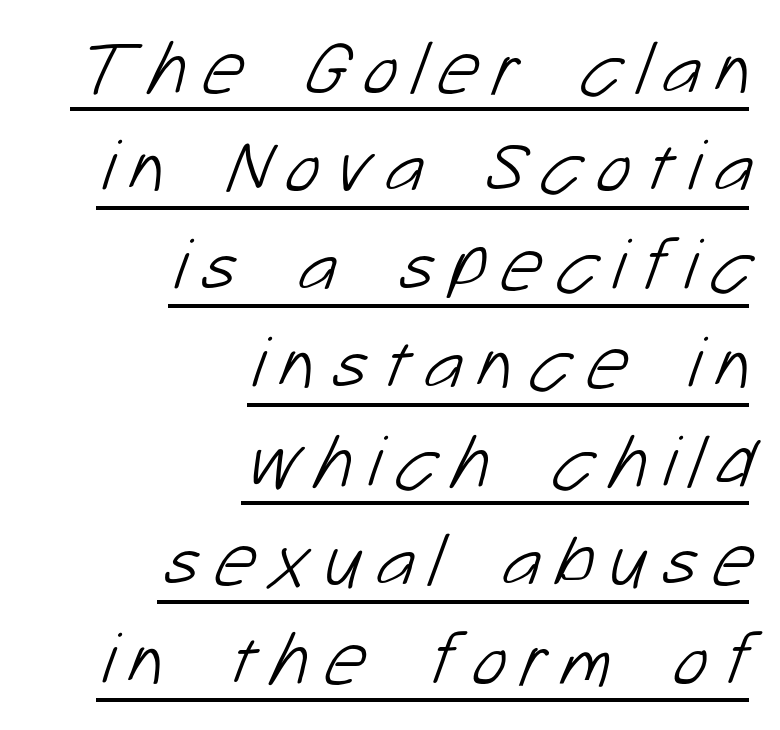
Check the space under the baseline: a stroke is drawn there. This sample uses a sans-serif face. Leading: standard. Do the characters align in a grid? No, the font is proportional. Teacher's note: observe the even right margin — that is flush-right alignment. The characters are drawn with everyday or finer stroke widths.
